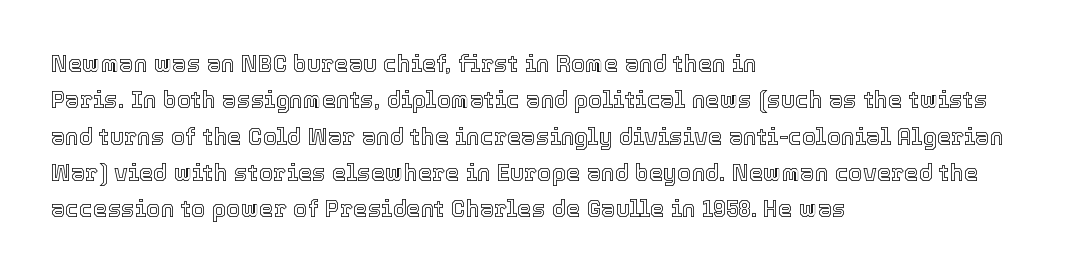
Q: Is the text italic (slanted)? A: No, it is upright.
Q: Is the text underlined? A: No.
Q: How is the paragraph aligned? A: Left-aligned.
Q: Is the spacing between letters normal or unusually wide? A: Normal.
Q: Is the spacing between lines tight, normal or loose? A: Normal.
